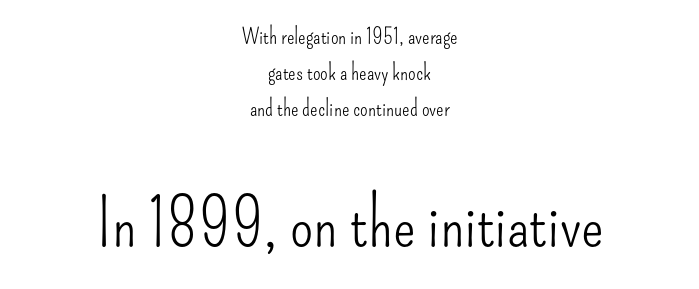
Q: Is the text bold? A: No.
Q: Is the text italic (slanted)? A: No, it is upright.
Q: Is the typeface a serif or a sans-serif typeface? A: Sans-serif.
Q: Is the text underlined? A: No.
Q: How is the paragraph aligned? A: Centered.
Q: Is the spacing between letters normal or unusually wide? A: Normal.
Q: Is the spacing between lines tight, normal or loose? A: Normal.
Q: Which block of text is set in a larger size, the first (top) or the second (bottom)? A: The second (bottom) one.
Q: Width (condensed, normal, or wide)? A: Condensed.
Q: Stroke contrast? A: Low.
Q: x-height? A: Small.
Q: Monospaced? A: No.
